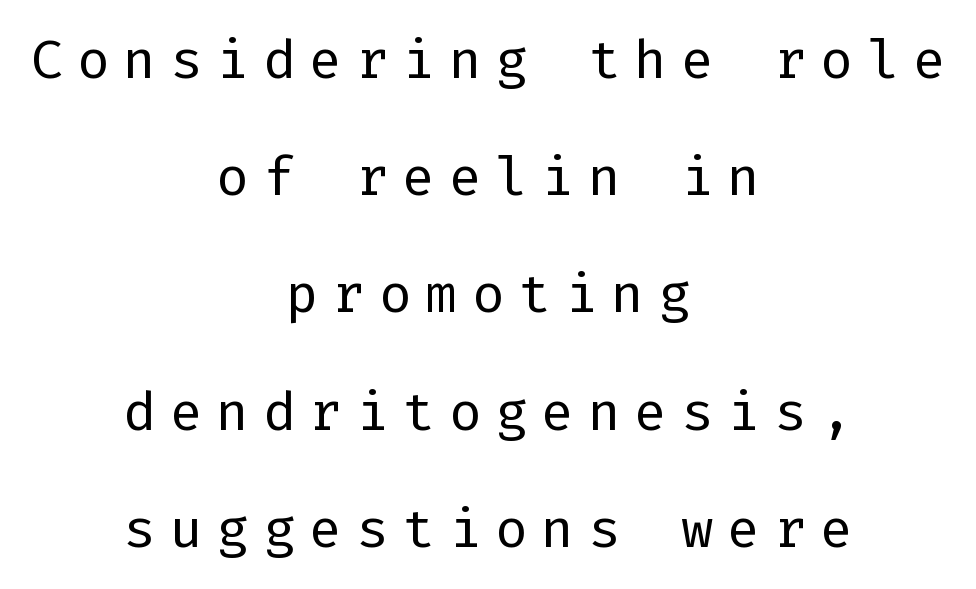
Q: Is the text bold? A: No.
Q: Is the text italic (slanted)? A: No, it is upright.
Q: Is the typeface a serif or a sans-serif typeface? A: Sans-serif.
Q: Is the text underlined? A: No.
Q: How is the paragraph aligned? A: Centered.
Q: Is the spacing between letters normal or unusually wide? A: Unusually wide.
Q: Is the spacing between lines tight, normal or loose? A: Loose.
Q: Width (condensed, normal, or wide)? A: Normal.
Q: Stroke contrast? A: Low.
Q: x-height? A: Medium.
